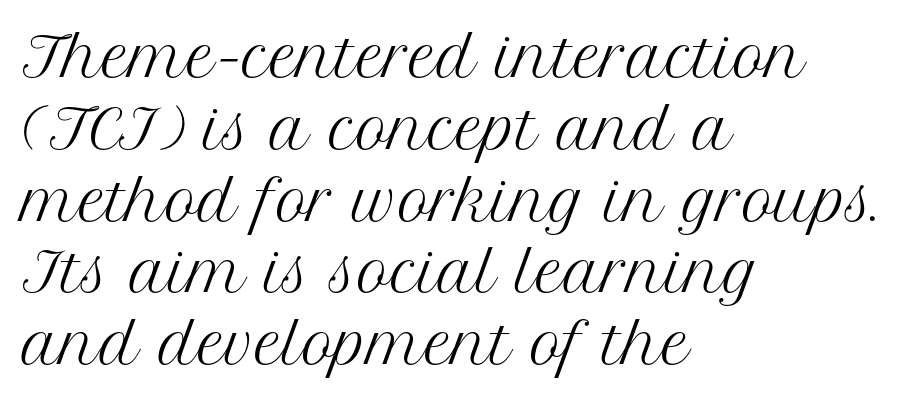
If you measured baseline to baseline, you'd find a middling distance. You can tell from the footed stems that serif type was used. This rendering features lettering with no underline. Compared with a centered layout, this one pins lines to the left instead.
